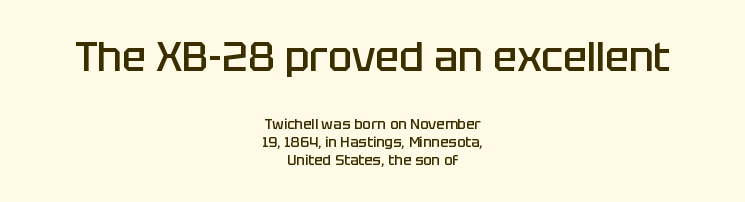
Q: Is the text bold? A: Semi-bold.
Q: Is the text italic (slanted)? A: No, it is upright.
Q: Is the typeface a serif or a sans-serif typeface? A: Sans-serif.
Q: Is the text underlined? A: No.
Q: How is the paragraph aligned? A: Centered.
Q: Is the spacing between letters normal or unusually wide? A: Normal.
Q: Is the spacing between lines tight, normal or loose? A: Normal.
Q: Which block of text is set in a larger size, the first (top) or the second (bottom)? A: The first (top) one.
Q: Width (condensed, normal, or wide)? A: Normal.
Q: Stroke contrast? A: Low.
Q: x-height? A: Large.
Q: Monospaced? A: No.
